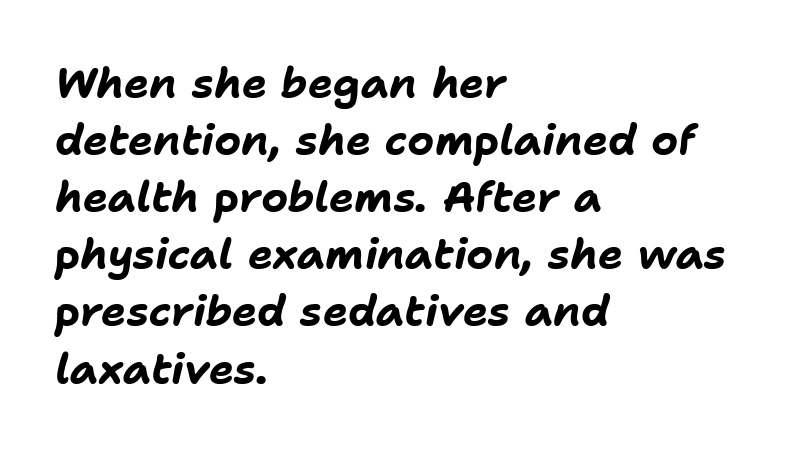
One-word summary of the alignment: left. Letters rest on an invisible, unmarked baseline. Letter spacing: default. The rows are spaced the way most documents space them.
